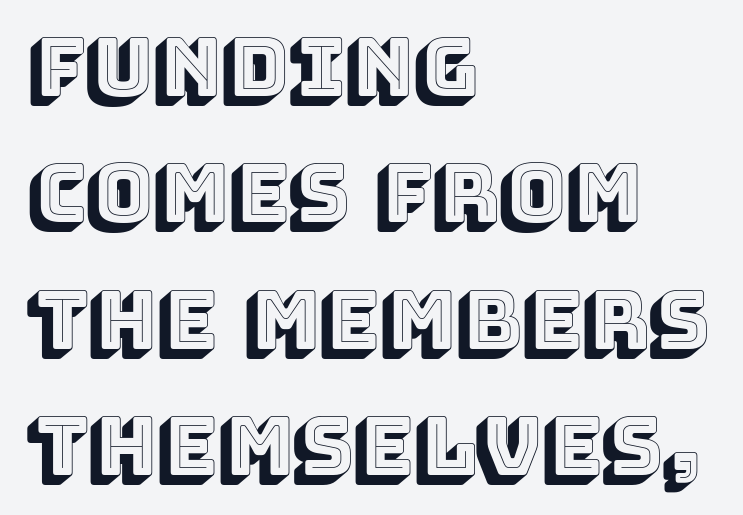
Q: Is the text italic (slanted)? A: No, it is upright.
Q: Is the text underlined? A: No.
Q: How is the paragraph aligned? A: Left-aligned.
Q: Is the spacing between letters normal or unusually wide? A: Normal.
Q: Is the spacing between lines tight, normal or loose? A: Normal.
Q: Width (condensed, normal, or wide)? A: Normal.
Q: x-height? A: Large.
Q: Monospaced? A: No.
